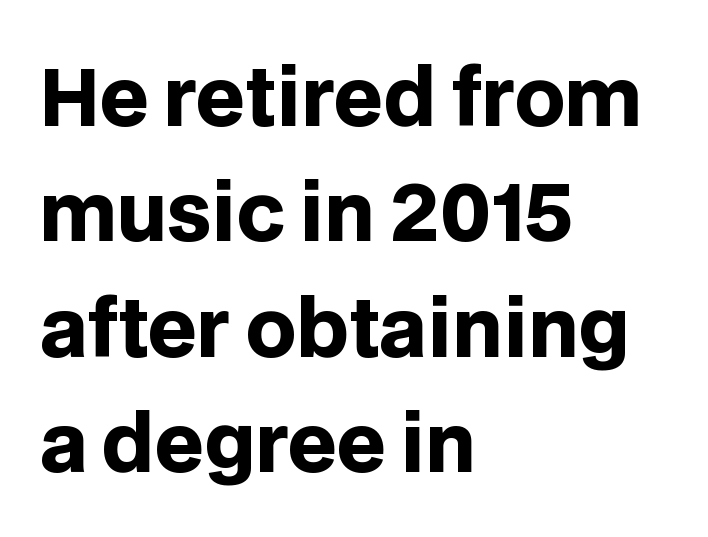
The image shows 78 px heavy sans-serif type, upright; set left-aligned, normal line spacing (1.48x), normal letter spacing, not underlined; low stroke contrast and a large x-height.
